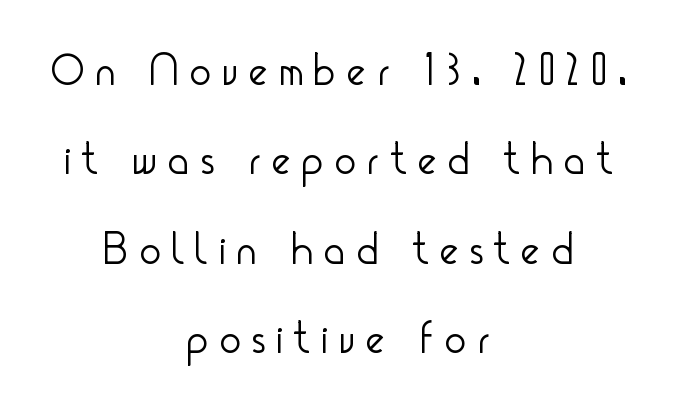
The image shows 44 px light, condensed sans-serif type, upright; set centered, loose line spacing (2.03x), unusually wide letter spacing (+0.27 em), not underlined; low stroke contrast and a small x-height.
